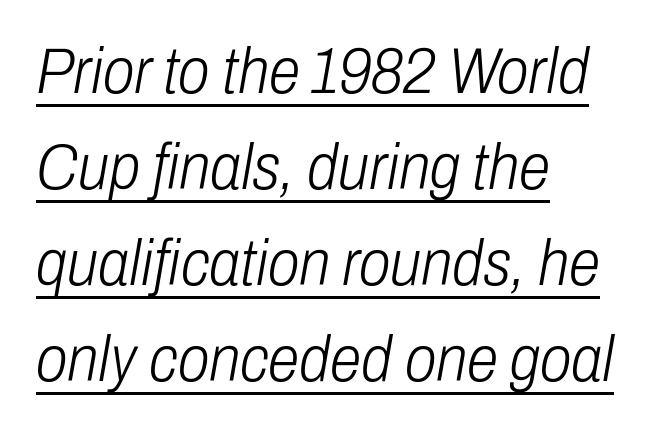
Q: Is the text bold? A: No.
Q: Is the text italic (slanted)? A: Yes, it leans right by about 10 degrees.
Q: Is the text underlined? A: Yes.
Q: How is the paragraph aligned? A: Left-aligned.
Q: Is the spacing between letters normal or unusually wide? A: Normal.
Q: Is the spacing between lines tight, normal or loose? A: Normal.
Q: Width (condensed, normal, or wide)? A: Condensed.
Q: Stroke contrast? A: Low.
Q: x-height? A: Medium.
Q: Monospaced? A: No.
